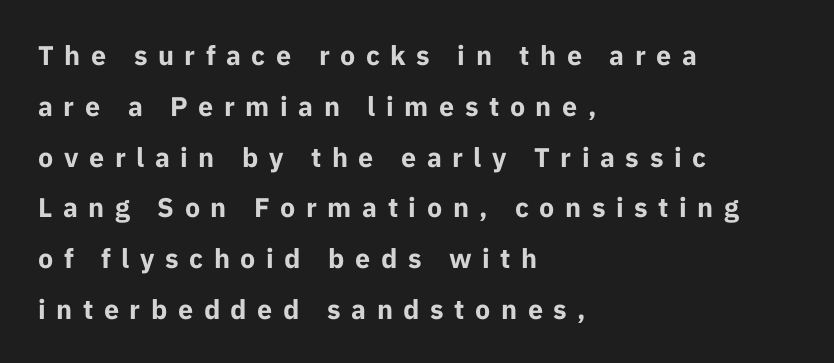
Q: Is the text bold? A: Yes.
Q: Is the text italic (slanted)? A: No, it is upright.
Q: Is the text underlined? A: No.
Q: How is the paragraph aligned? A: Left-aligned.
Q: Is the spacing between letters normal or unusually wide? A: Unusually wide.
